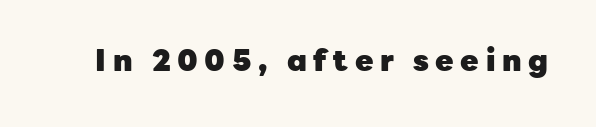
The image shows 30 px heavy sans-serif type, upright; set unusually wide letter spacing (+0.22 em), not underlined; low stroke contrast and a medium x-height.
